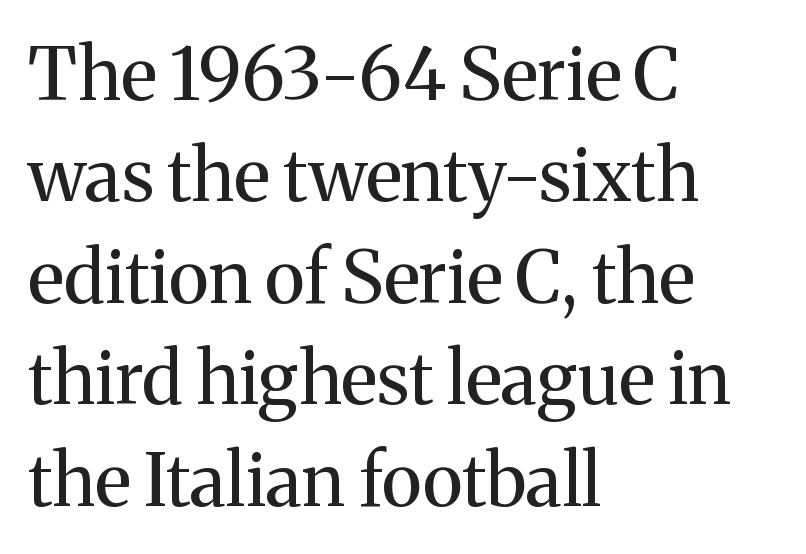
The image shows 73 px regular-weight serif type, upright; set left-aligned, normal line spacing (1.39x), normal letter spacing, not underlined; medium stroke contrast and a medium x-height.
